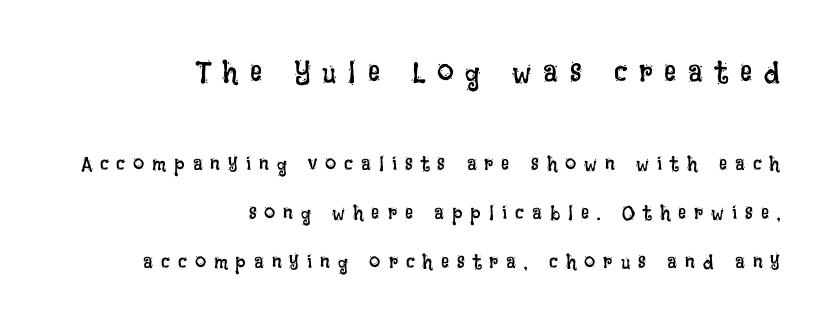
The image shows 30 px regular-weight, condensed type, upright; set right-aligned, loose line spacing (2.46x), unusually wide letter spacing (+0.4 em), not underlined; the first (top) block is 1.5x larger; low stroke contrast and a large x-height.
